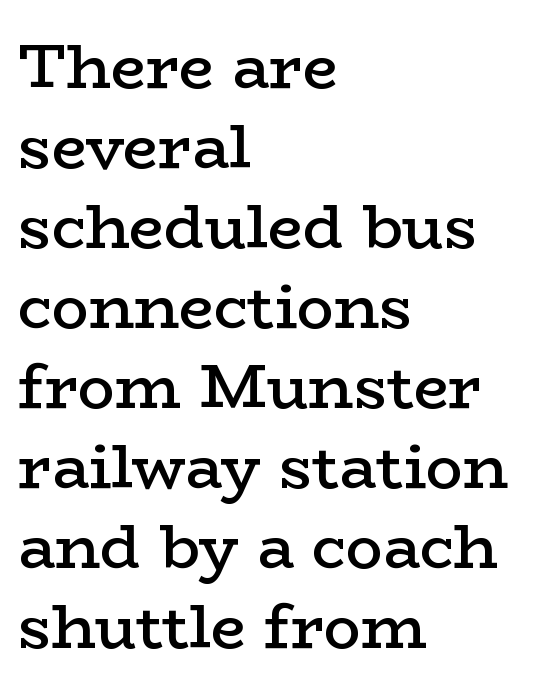
The image shows 62 px semibold, wide serif type, upright; set left-aligned, normal line spacing (1.29x), normal letter spacing, not underlined; low stroke contrast and a medium x-height.
